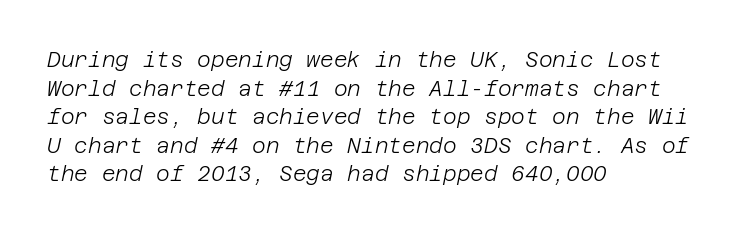
The image shows 21 px text type, italic (leaning right); set left-aligned, normal line spacing (1.36x), normal letter spacing, not underlined.
